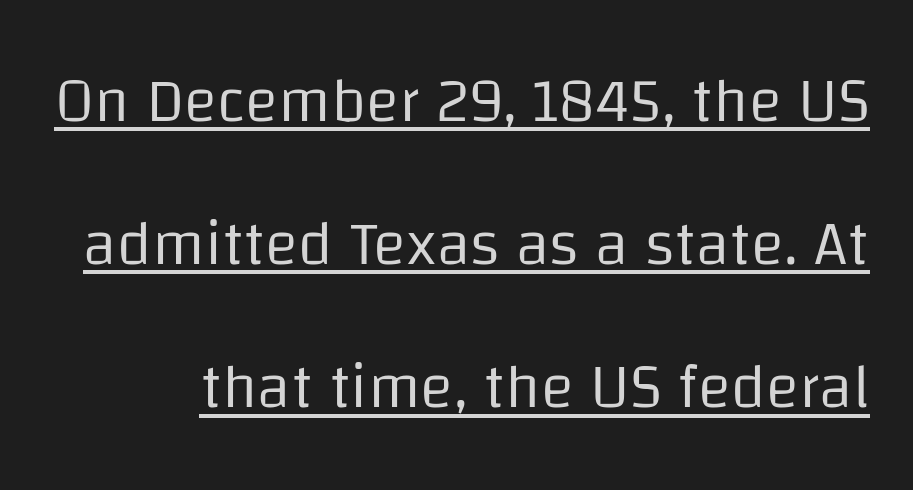
This sample uses an upright cut, with every glyph sitting square on the baseline. The gaps between neighbouring characters are ordinary and unremarkable. These lines are rendered in a variable-pitch font. Unbolded letterforms with no extra heft. Look at the bottom of the vertical strokes: they stop flat, with no serifs.
